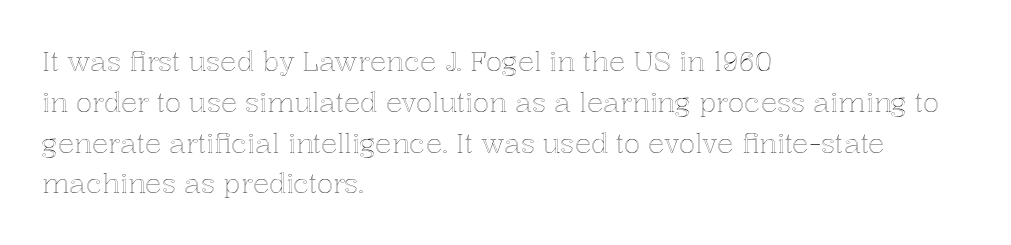
Q: Is the text italic (slanted)? A: No, it is upright.
Q: Is the text underlined? A: No.
Q: How is the paragraph aligned? A: Left-aligned.
Q: Is the spacing between letters normal or unusually wide? A: Normal.
Q: Is the spacing between lines tight, normal or loose? A: Normal.
